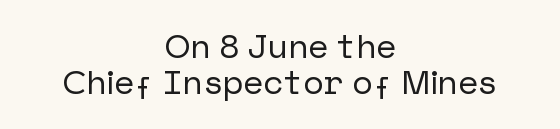
Tracking here is standard; glyphs follow each other at the usual distance. No feet cap the strokes, marking this as sans-serif type. Is there any slant? The stems are plumb. The words here are not underlined.
